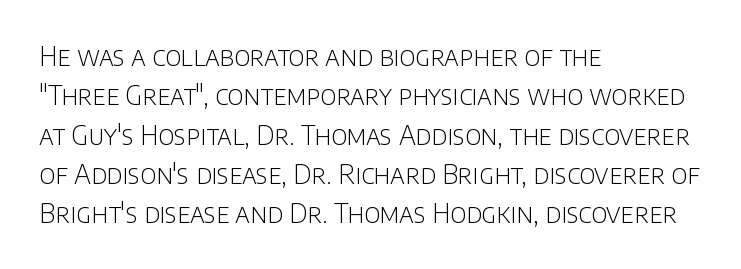
The image shows 26 px text type, upright; set left-aligned, normal line spacing (1.51x), normal letter spacing, not underlined.
